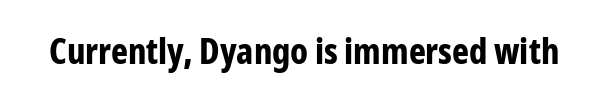
The text was rendered using a sans face with plain stroke endings. The gap between lines stays unmarked. What stands out about the letter spacing? Nothing — it is the standard amount. Strong, thick strokes mark this as bold type. Ascenders rise straight up at ninety degrees. The rendering uses natural spacing where letterforms have individual widths.
